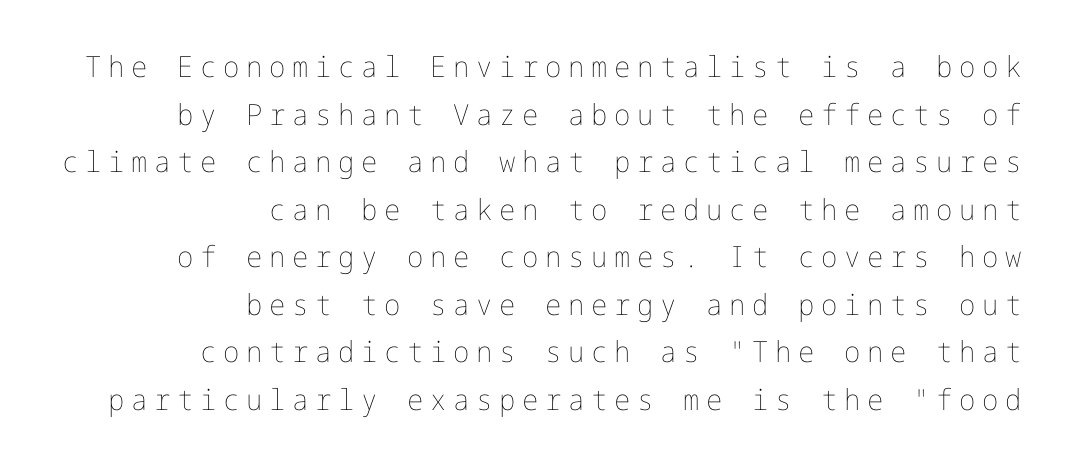
The image shows 29 px thin type, upright; set right-aligned, normal line spacing (1.64x), unusually wide letter spacing (+0.23 em), not underlined; low stroke contrast and a medium x-height.
